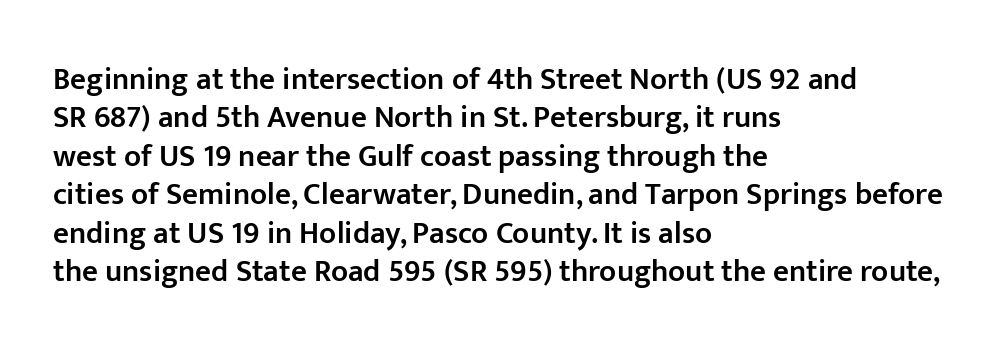
The lines in this sample share a left origin and differ only in where they stop. You could not count columns in this text — the font is proportionally spaced. The text was rendered using a sans face with plain stroke endings. Vertical strokes here are truly vertical.
